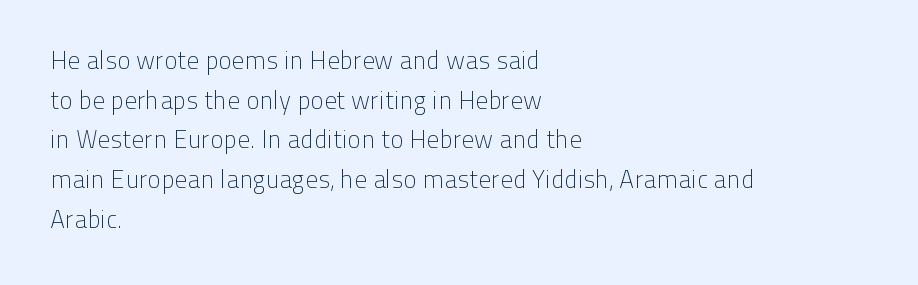
{"italic": "no", "bold": "no", "underline": "no", "align": "left", "line_spacing": "normal", "line_spacing_ratio": 1.59, "letter_spacing": "normal", "letter_spacing_em": 0.0, "glyph_px": 25}
